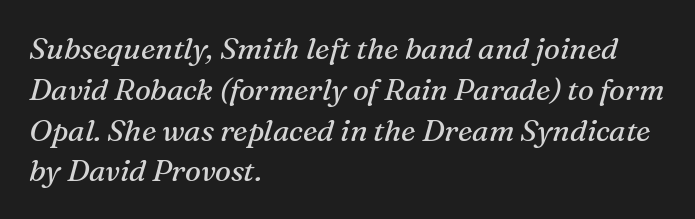
If you drew a ruler down the left edge, every line would touch it. Letter spacing: default. This is serif lettering, the kind often seen in printed books. The strokes are not fattened; the text isn't bold. Character widths vary here, with narrow letters taking less room than wide ones.
